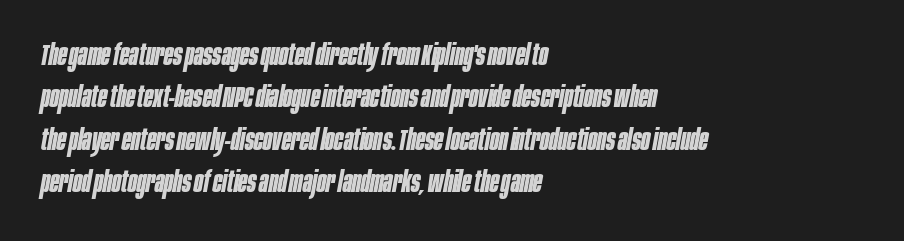
{"italic": "yes", "lean": "right", "slant_degrees": 10, "bold": "yes", "weight": "bold", "width": "condensed", "stroke_contrast": "low", "x_height": "large", "monospaced": "no", "underline": "no", "align": "left", "line_spacing": "normal", "line_spacing_ratio": 1.41, "letter_spacing": "normal", "letter_spacing_em": 0.0, "glyph_px": 30}
